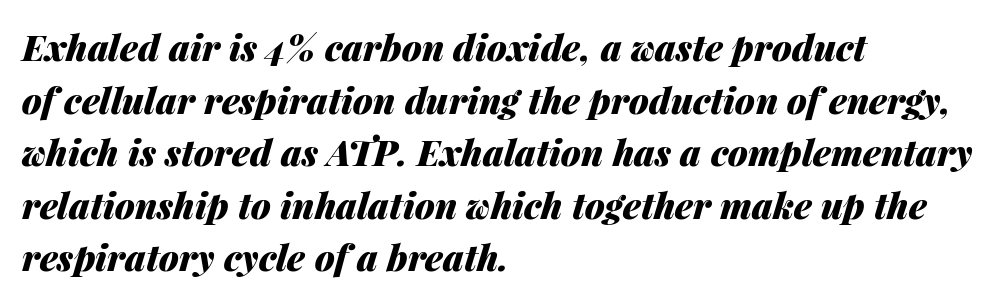
The image shows 36 px heavy type, italic (leaning right); set left-aligned, normal line spacing (1.46x), normal letter spacing, not underlined; medium stroke contrast and a medium x-height.
